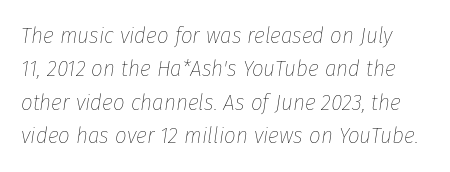
The image shows 23 px text type, italic (leaning right); set normal line spacing (1.45x), normal letter spacing, not underlined.
